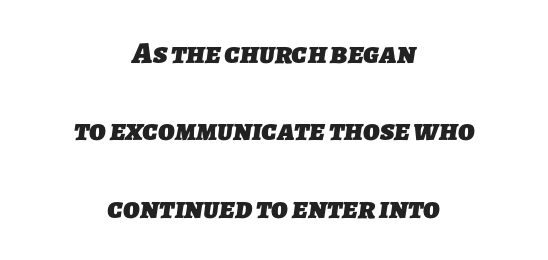
{"serif": "no", "bold": "yes", "weight": "heavy", "width": "normal", "stroke_contrast": "low", "x_height": "medium", "monospaced": "no", "underline": "no", "align": "center", "line_spacing": "loose", "line_spacing_ratio": 2.5, "letter_spacing": "normal", "letter_spacing_em": 0.0, "glyph_px": 31}
